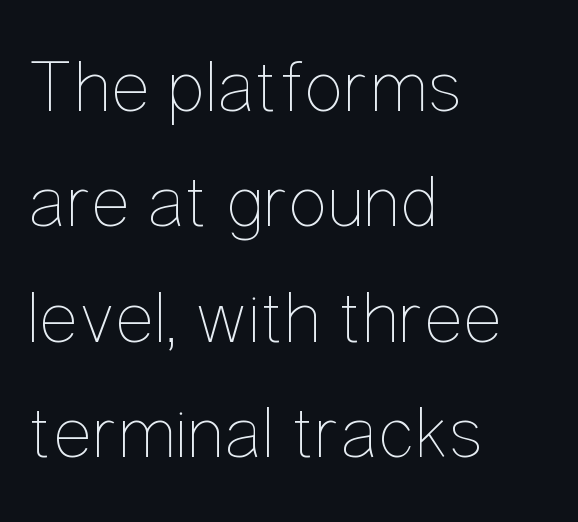
The image shows 75 px thin, condensed type, upright; set left-aligned, normal line spacing (1.54x), normal letter spacing, not underlined; low stroke contrast and a medium x-height.
